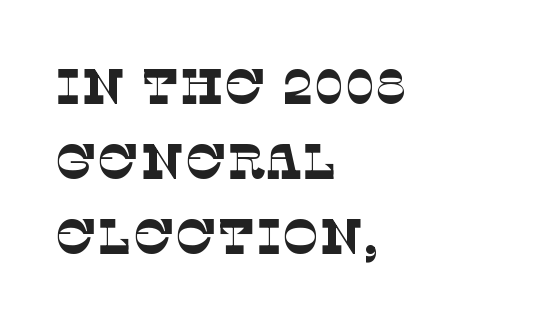
The image shows 49 px thin serif type; set left-aligned, normal line spacing (1.53x), normal letter spacing, not underlined; low stroke contrast and a large x-height.
